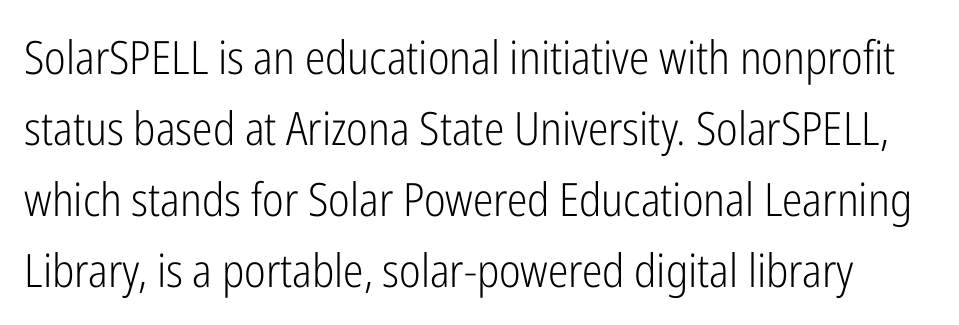
{"serif": "no", "italic": "no", "bold": "no", "weight": "light", "width": "condensed", "stroke_contrast": "low", "x_height": "medium", "monospaced": "no", "underline": "no", "line_spacing": "normal", "line_spacing_ratio": 1.54, "letter_spacing": "normal", "letter_spacing_em": 0.0, "glyph_px": 46}
